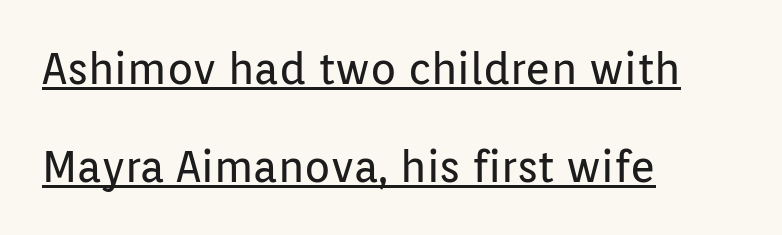
{"serif": "no", "italic": "no", "bold": "no", "weight": "regular", "width": "normal", "stroke_contrast": "low", "x_height": "medium", "monospaced": "no", "underline": "yes", "align": "left", "line_spacing": "loose", "line_spacing_ratio": 2.27, "letter_spacing": "normal", "letter_spacing_em": 0.0, "glyph_px": 43}
